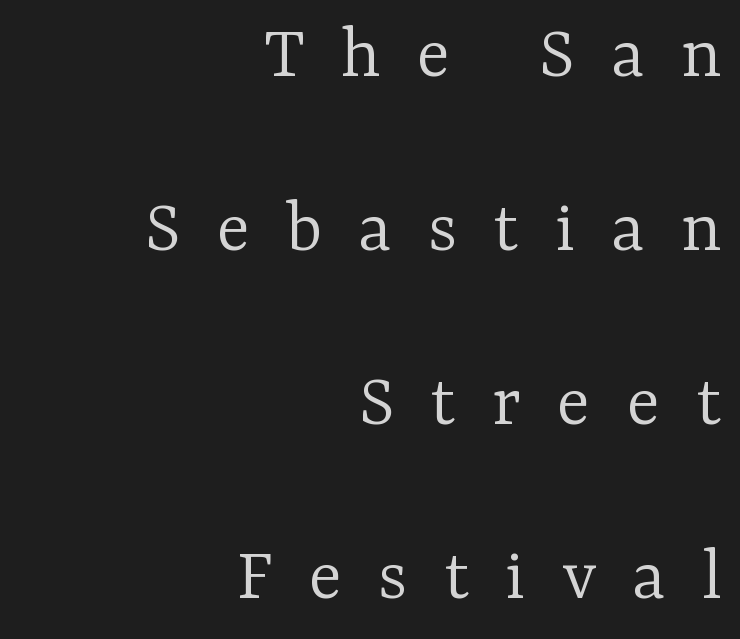
Q: Is the text bold? A: No.
Q: Is the text italic (slanted)? A: No, it is upright.
Q: Is the typeface a serif or a sans-serif typeface? A: Serif.
Q: Is the text underlined? A: No.
Q: How is the paragraph aligned? A: Right-aligned.
Q: Is the spacing between letters normal or unusually wide? A: Unusually wide.
Q: Is the spacing between lines tight, normal or loose? A: Loose.
Q: Width (condensed, normal, or wide)? A: Normal.
Q: Stroke contrast? A: Low.
Q: x-height? A: Medium.
Q: Monospaced? A: No.
